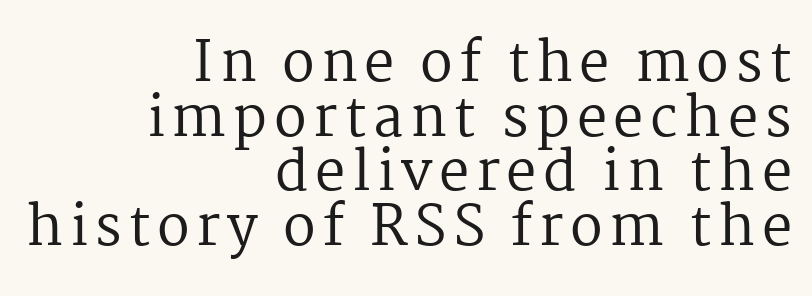
The image shows 54 px regular-weight serif type, upright; set right-aligned, tight line spacing (1.01x), not underlined; medium stroke contrast and a medium x-height.
